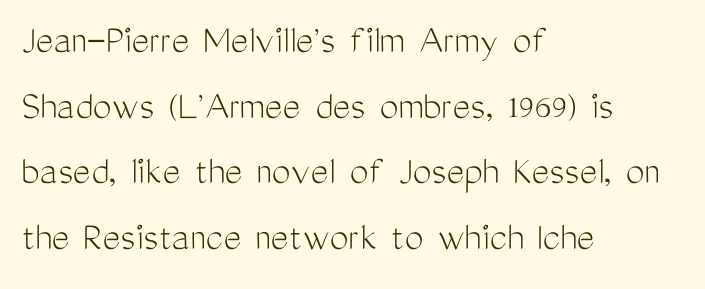
The image shows 42 px light, condensed sans-serif type, upright; set left-aligned, normal line spacing (1.56x), normal letter spacing, not underlined; medium stroke contrast and a medium x-height.
